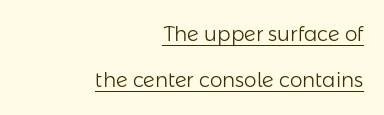
{"italic": "no", "bold": "no", "underline": "yes", "align": "right", "line_spacing": "loose", "line_spacing_ratio": 2.32, "letter_spacing": "normal", "letter_spacing_em": 0.0, "glyph_px": 20}
